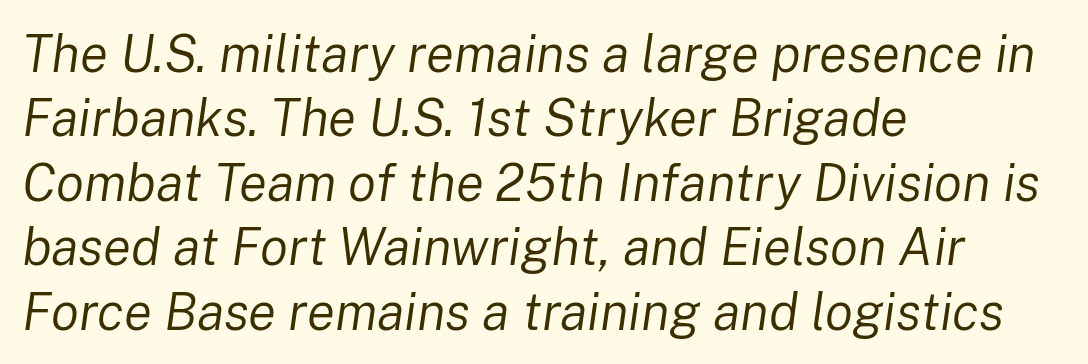
{"italic": "yes", "lean": "right", "slant_degrees": 8, "bold": "no", "weight": "regular", "width": "normal", "stroke_contrast": "low", "x_height": "medium", "monospaced": "no", "underline": "no", "align": "left", "line_spacing_ratio": 1.24, "letter_spacing": "normal", "letter_spacing_em": 0.0, "glyph_px": 52}
